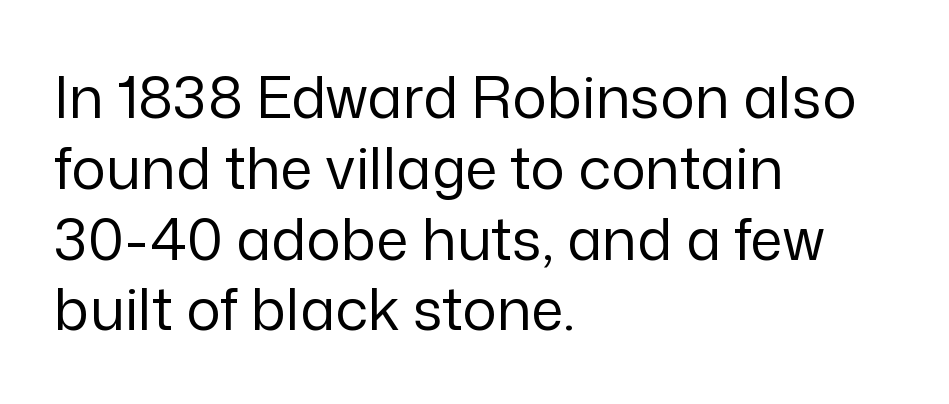
Q: Is the text bold? A: No.
Q: Is the text italic (slanted)? A: No, it is upright.
Q: Is the typeface a serif or a sans-serif typeface? A: Sans-serif.
Q: Is the text underlined? A: No.
Q: How is the paragraph aligned? A: Left-aligned.
Q: Is the spacing between letters normal or unusually wide? A: Normal.
Q: Width (condensed, normal, or wide)? A: Normal.
Q: Stroke contrast? A: Low.
Q: x-height? A: Medium.
Q: Monospaced? A: No.
